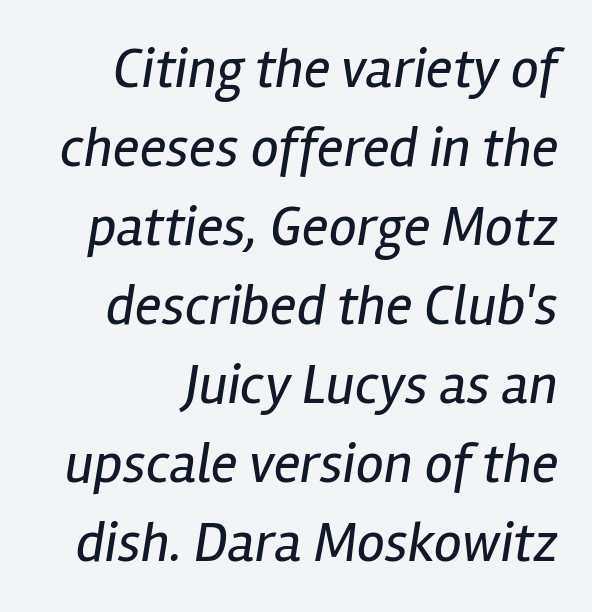
Whoever set this chose a conventional vertical rhythm. Notice how the stems are inclined rather than vertical — that's the hallmark of italics. Stroke thickness stays within the range of a standard reading face or lighter. Glance below the letters and you will spot only blank space. The passage shown is typed in a proportional face where columns would drift. Look at the tracking — it's just the regular setting, nothing added.
